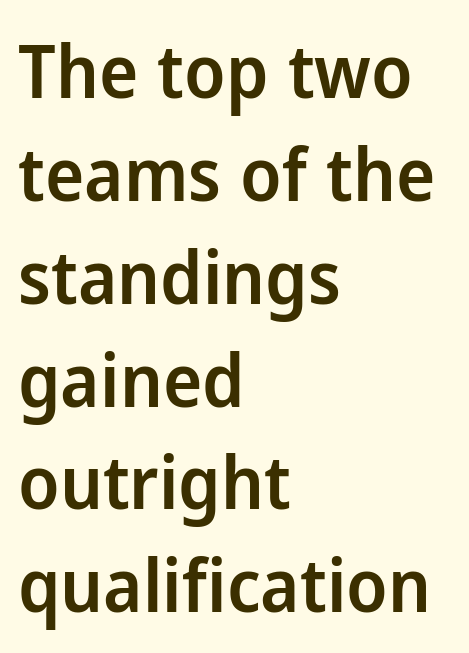
The image shows 74 px semibold sans-serif type, upright; set left-aligned, normal line spacing (1.39x), normal letter spacing, not underlined; low stroke contrast and a medium x-height.
